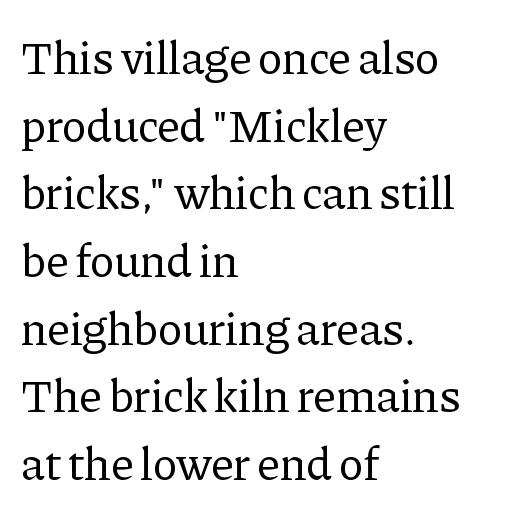
The image shows 47 px regular-weight serif type, upright; set left-aligned, normal line spacing (1.44x), normal letter spacing, not underlined; low stroke contrast and a medium x-height.
